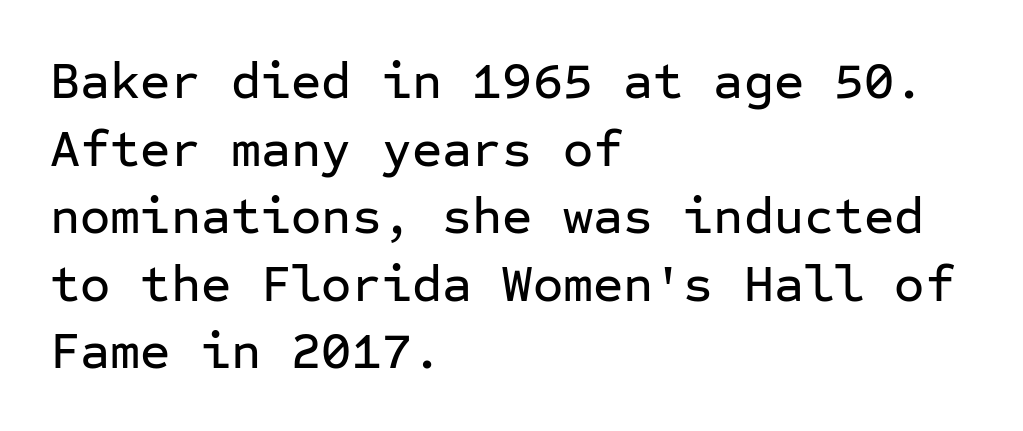
Classification — sans serif. Leading matches the norm, producing a regular column. The letters march in equal steps, a hallmark of fixed-pitch type. The passage shown is not underscored anywhere. The passage shown has conventional tracking throughout.
